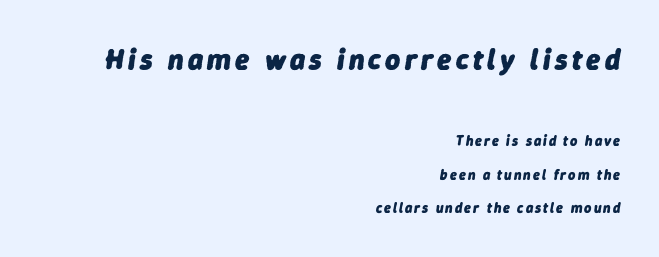
Q: Is the text bold? A: Yes.
Q: Is the text italic (slanted)? A: Yes, it leans right by about 9 degrees.
Q: Is the text underlined? A: No.
Q: How is the paragraph aligned? A: Right-aligned.
Q: Is the spacing between lines tight, normal or loose? A: Loose.
Q: Which block of text is set in a larger size, the first (top) or the second (bottom)? A: The first (top) one.
Q: Width (condensed, normal, or wide)? A: Normal.
Q: Stroke contrast? A: Low.
Q: x-height? A: Medium.
Q: Monospaced? A: No.
